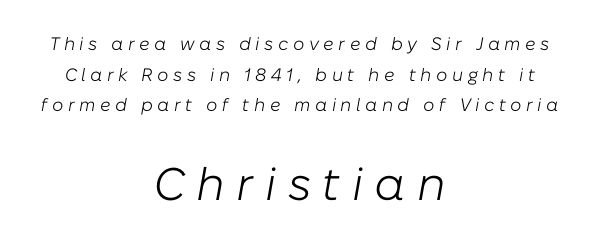
The image shows 46 px light type, italic (leaning right); set centered, normal line spacing (1.7x), unusually wide letter spacing (+0.25 em), not underlined; the second (bottom) block is 2.56x larger; low stroke contrast and a medium x-height.
